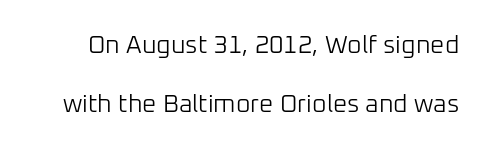
Q: Is the text bold? A: No.
Q: Is the text italic (slanted)? A: No, it is upright.
Q: Is the text underlined? A: No.
Q: Is the spacing between letters normal or unusually wide? A: Normal.
Q: Is the spacing between lines tight, normal or loose? A: Loose.
